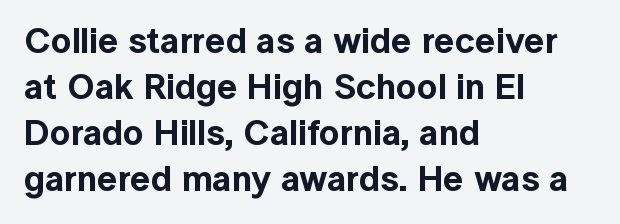
The image shows 36 px sans-serif type, upright; set left-aligned, normal line spacing (1.28x), normal letter spacing, not underlined; a medium x-height.
